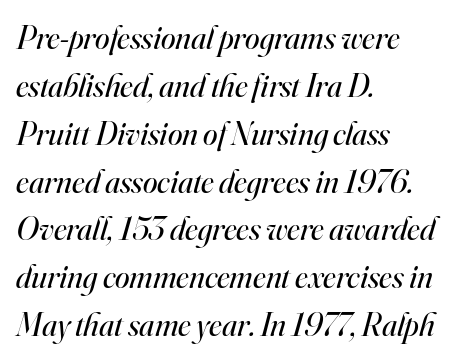
The image shows 33 px regular-weight serif type, italic (leaning right); set left-aligned, normal line spacing (1.45x), normal letter spacing, not underlined; high stroke contrast and a small x-height.
